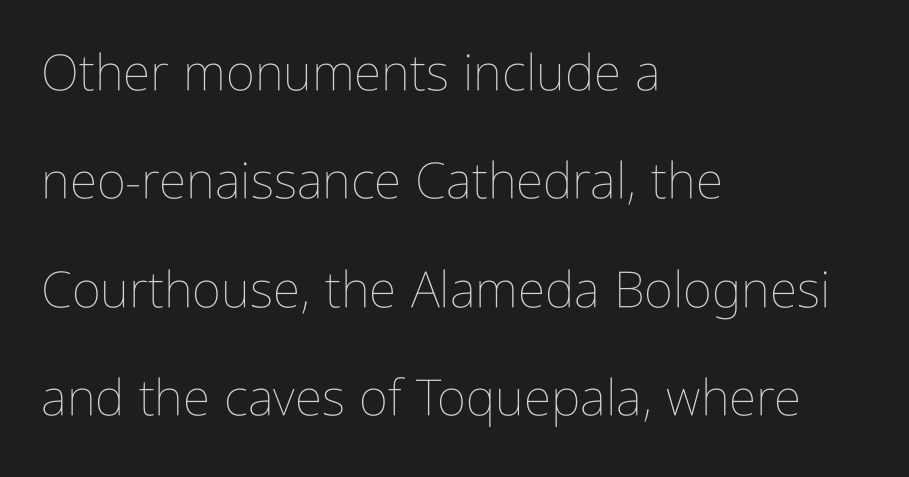
{"italic": "no", "bold": "no", "weight": "thin", "width": "condensed", "stroke_contrast": "low", "x_height": "medium", "monospaced": "no", "underline": "no", "align": "left", "line_spacing": "loose", "line_spacing_ratio": 2.17, "letter_spacing": "normal", "letter_spacing_em": 0.0, "glyph_px": 50}
